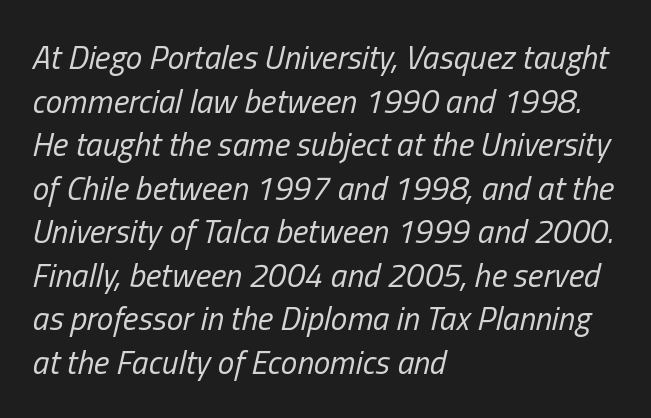
If you drew a ruler down the left edge, every line would touch it. The space directly below the letters is spotless. Tall strokes in this sample are angled rather than plumb. The line texture is even and compact thanks to regular tracking. The block of text has a typical density, with ordinary space between rows.
